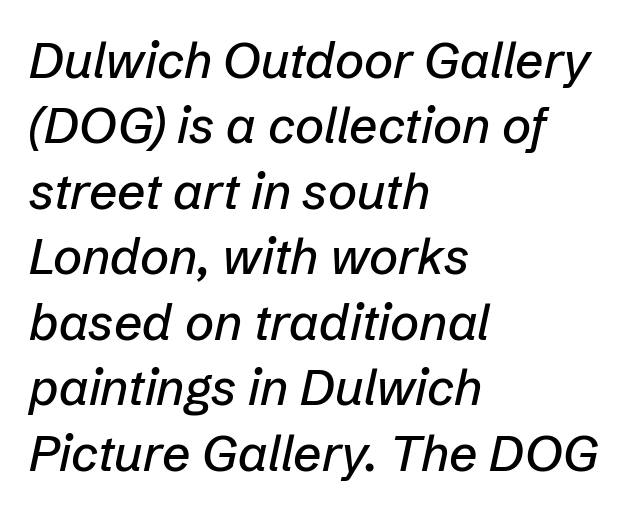
{"italic": "yes", "lean": "right", "slant_degrees": 12, "width": "normal", "stroke_contrast": "low", "x_height": "medium", "monospaced": "no", "underline": "no", "align": "left", "line_spacing": "normal", "line_spacing_ratio": 1.31, "letter_spacing": "normal", "letter_spacing_em": 0.0, "glyph_px": 50}
